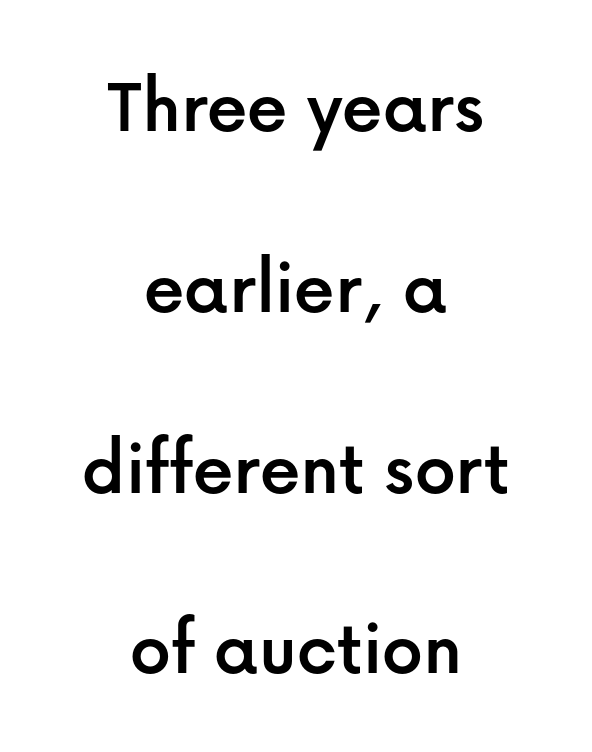
Q: Is the text italic (slanted)? A: No, it is upright.
Q: Is the typeface a serif or a sans-serif typeface? A: Sans-serif.
Q: Is the text underlined? A: No.
Q: How is the paragraph aligned? A: Centered.
Q: Is the spacing between letters normal or unusually wide? A: Normal.
Q: Is the spacing between lines tight, normal or loose? A: Loose.
Q: Width (condensed, normal, or wide)? A: Normal.
Q: Stroke contrast? A: Low.
Q: x-height? A: Medium.
Q: Monospaced? A: No.
